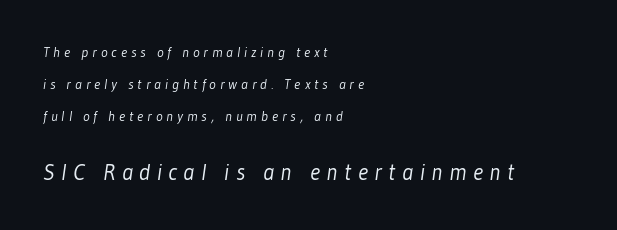
Q: Is the text bold? A: No.
Q: Is the text underlined? A: No.
Q: How is the paragraph aligned? A: Left-aligned.
Q: Is the spacing between letters normal or unusually wide? A: Unusually wide.
Q: Is the spacing between lines tight, normal or loose? A: Loose.
Q: Which block of text is set in a larger size, the first (top) or the second (bottom)? A: The second (bottom) one.
